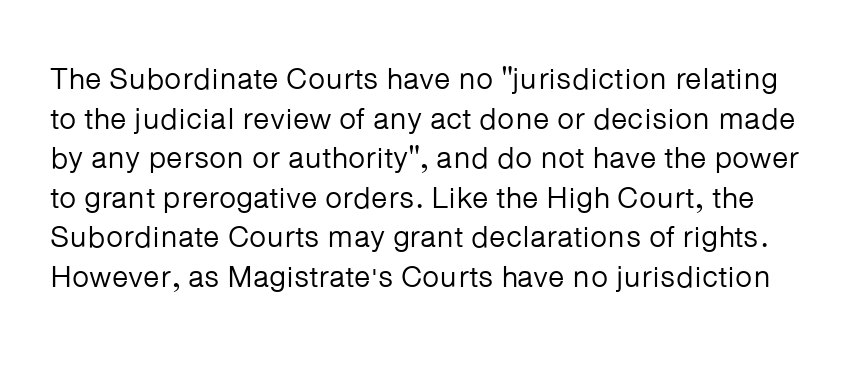
{"serif": "no", "italic": "no", "bold": "no", "weight": "regular", "width": "normal", "stroke_contrast": "low", "x_height": "medium", "monospaced": "no", "underline": "no", "line_spacing": "normal", "line_spacing_ratio": 1.32, "letter_spacing": "normal", "letter_spacing_em": 0.0, "glyph_px": 30}
